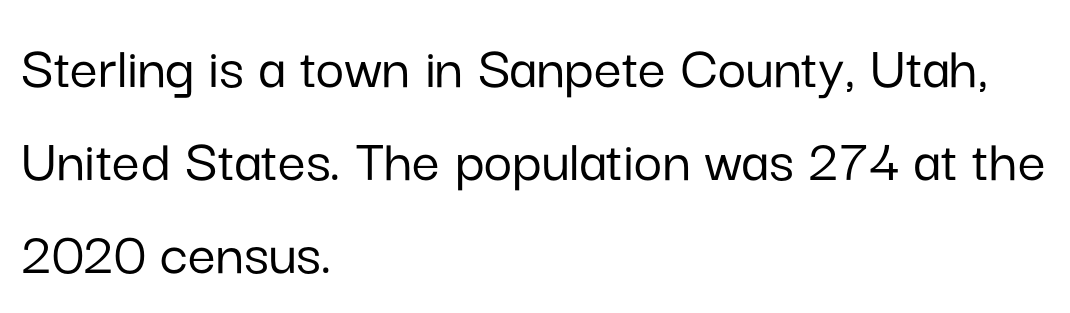
{"serif": "no", "italic": "no", "width": "normal", "stroke_contrast": "low", "x_height": "medium", "monospaced": "no", "underline": "no", "align": "left", "line_spacing": "normal", "line_spacing_ratio": 1.5, "letter_spacing": "normal", "letter_spacing_em": 0.0, "glyph_px": 62}
